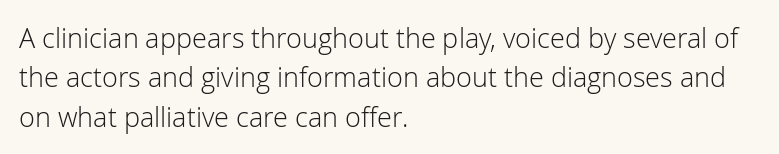
Q: Is the text bold? A: No.
Q: Is the text italic (slanted)? A: No, it is upright.
Q: Is the text underlined? A: No.
Q: How is the paragraph aligned? A: Left-aligned.
Q: Is the spacing between letters normal or unusually wide? A: Normal.
Q: Is the spacing between lines tight, normal or loose? A: Normal.
